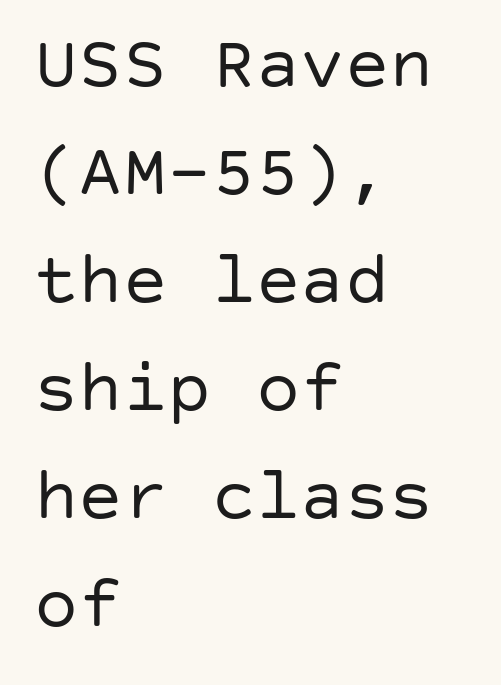
Q: Is the text bold? A: No.
Q: Is the text italic (slanted)? A: No, it is upright.
Q: Is the typeface a serif or a sans-serif typeface? A: Sans-serif.
Q: Is the text underlined? A: No.
Q: How is the paragraph aligned? A: Left-aligned.
Q: Is the spacing between letters normal or unusually wide? A: Normal.
Q: Is the spacing between lines tight, normal or loose? A: Normal.
Q: Width (condensed, normal, or wide)? A: Normal.
Q: Stroke contrast? A: Low.
Q: x-height? A: Large.
